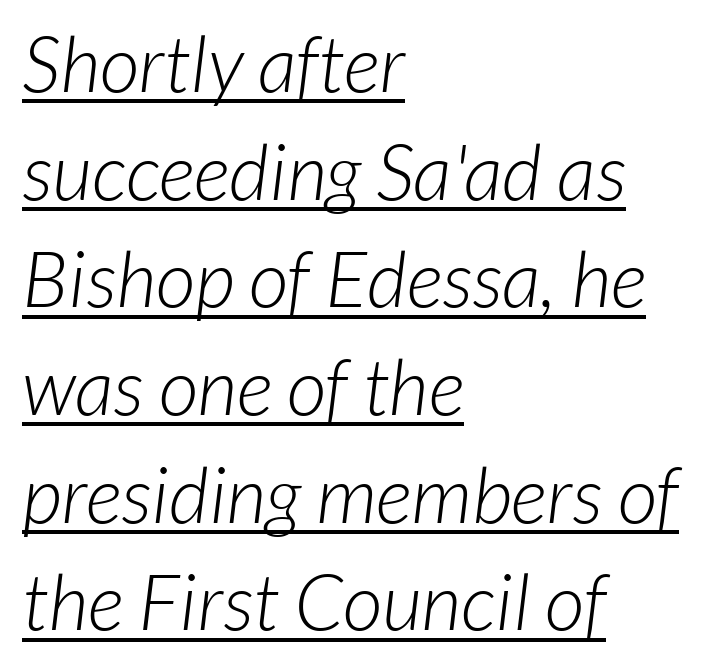
Check where the strokes stop: nothing finishes them off — pure sans. Compared with a centered layout, this one pins lines to the left instead. Here the designer chose a conventional face with non-uniform glyph widths. Summary of weight: not heavy and not bold. In terms of leading, this rendering sits right in the middle.
